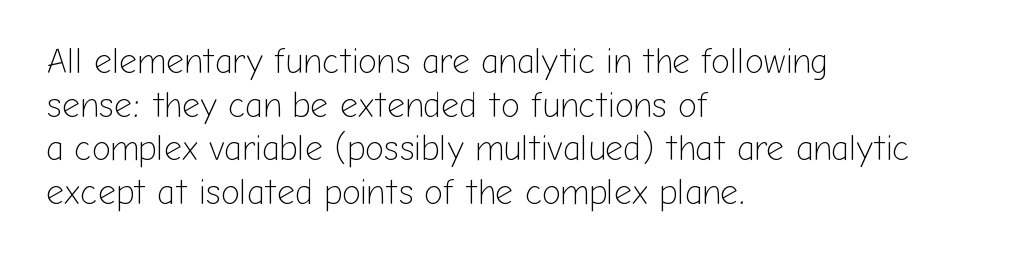
The typeface has the unassuming heft of standard copy or less. Caption: standard tracking, unaltered. A typesetter would label this face a sans. The letters stand upright; this is a roman face.
